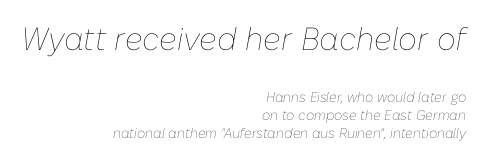
{"italic": "yes", "lean": "right", "slant_degrees": 10, "bold": "no", "weight": "thin", "width": "normal", "stroke_contrast": "low", "x_height": "medium", "monospaced": "no", "underline": "no", "align": "right", "line_spacing": "normal", "line_spacing_ratio": 1.31, "letter_spacing": "normal", "letter_spacing_em": 0.0, "larger_block": "first", "size_ratio": 2.29, "glyph_px": 32}
